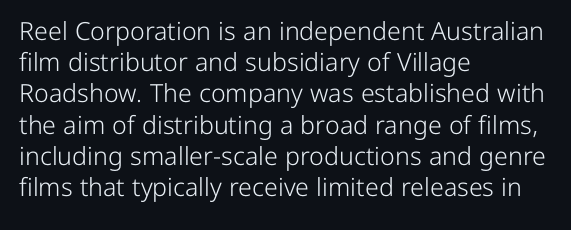
Q: Is the text bold? A: No.
Q: Is the text italic (slanted)? A: No, it is upright.
Q: Is the text underlined? A: No.
Q: How is the paragraph aligned? A: Left-aligned.
Q: Is the spacing between letters normal or unusually wide? A: Normal.
Q: Is the spacing between lines tight, normal or loose? A: Normal.
